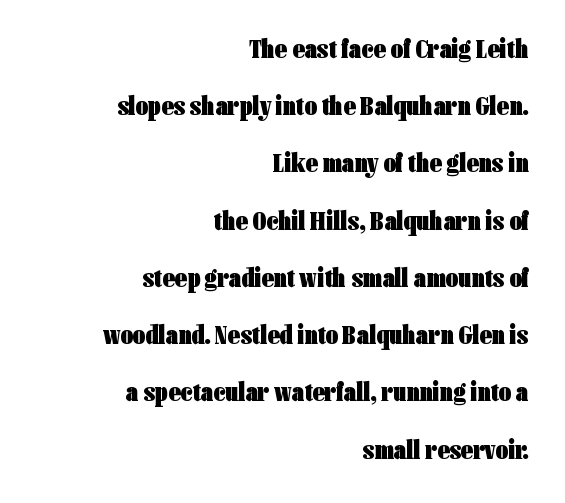
The image shows 27 px bold type, upright; set right-aligned, loose line spacing (2.12x), normal letter spacing, not underlined.
